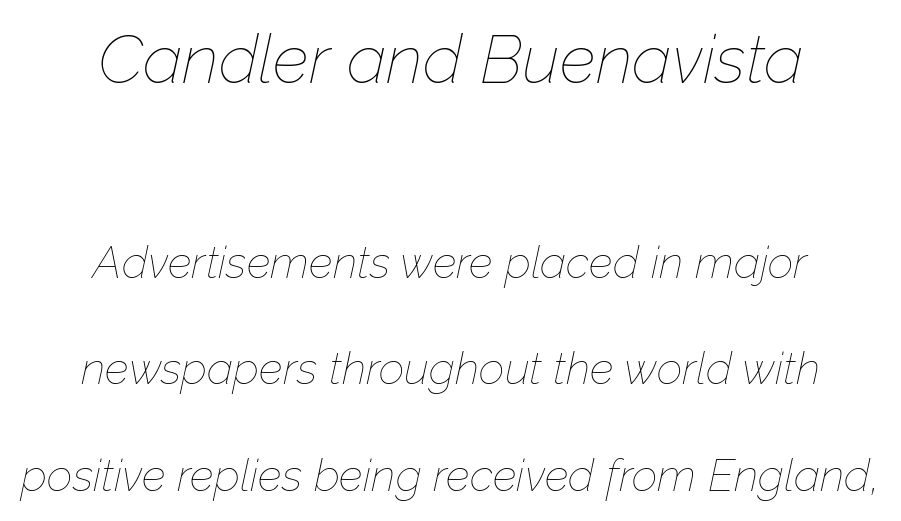
The image shows 68 px thin type, italic (leaning right); set centered, loose line spacing (2.37x), normal letter spacing, not underlined; the first (top) block is 1.51x larger; low stroke contrast and a medium x-height.
